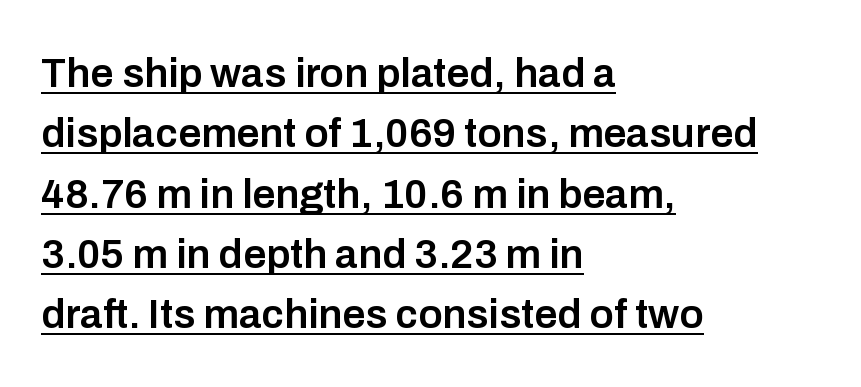
The image shows 41 px semibold sans-serif type, upright; set left-aligned, normal line spacing (1.47x), normal letter spacing, underlined; low stroke contrast and a medium x-height.
